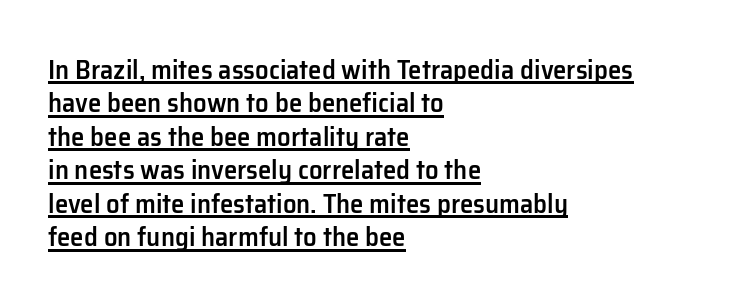
{"italic": "no", "bold": "semi", "underline": "yes", "align": "left", "line_spacing_ratio": 1.24, "letter_spacing": "normal", "letter_spacing_em": 0.0, "glyph_px": 27}
